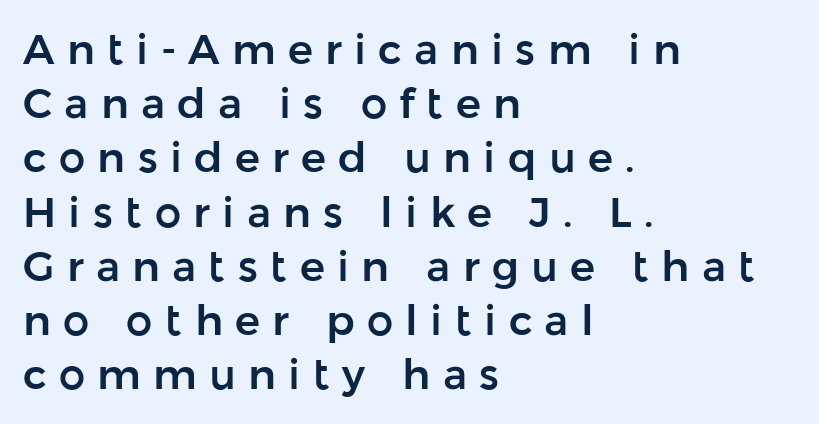
{"serif": "no", "italic": "no", "width": "normal", "stroke_contrast": "low", "x_height": "medium", "monospaced": "no", "underline": "no", "align": "left", "line_spacing": "normal", "line_spacing_ratio": 1.29, "letter_spacing": "wide", "letter_spacing_em": 0.29, "glyph_px": 42}
